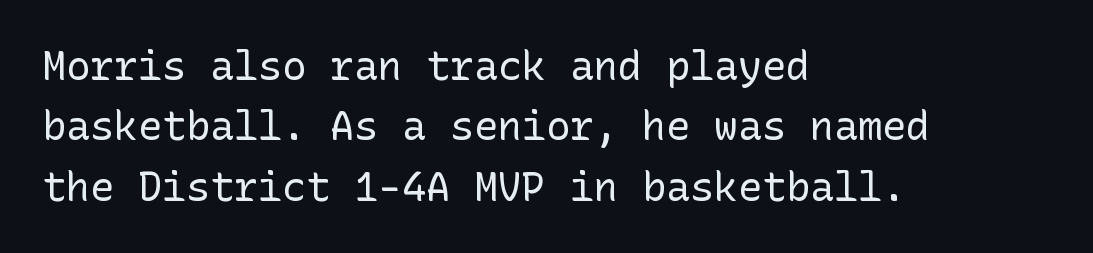
Q: Is the text bold? A: No.
Q: Is the text italic (slanted)? A: No, it is upright.
Q: Is the typeface a serif or a sans-serif typeface? A: Sans-serif.
Q: Is the text underlined? A: No.
Q: How is the paragraph aligned? A: Left-aligned.
Q: Is the spacing between letters normal or unusually wide? A: Normal.
Q: Is the spacing between lines tight, normal or loose? A: Normal.
Q: Width (condensed, normal, or wide)? A: Normal.
Q: Stroke contrast? A: Low.
Q: x-height? A: Medium.
